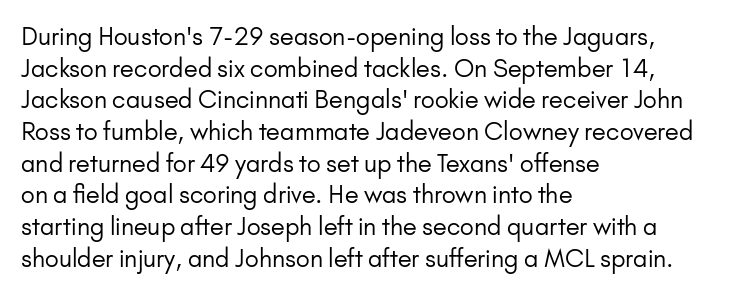
The image shows 24 px text type, upright; set left-aligned, normal line spacing (1.32x), normal letter spacing, not underlined.
